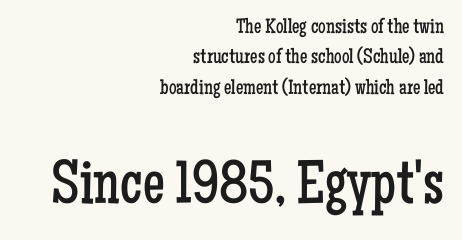
The image shows 62 px regular-weight, condensed serif type, upright; set right-aligned, normal line spacing (1.45x), normal letter spacing, not underlined; the second (bottom) block is 2.95x larger; low stroke contrast and a medium x-height.
